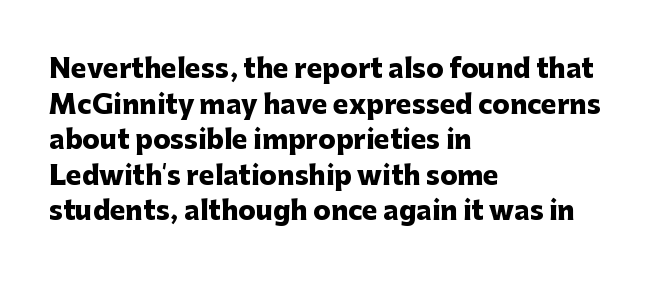
Descenders are the only things crossing below the line. Weight: bold. The tracking reads as untouched default to a designer's eye. A typesetter would mark this as roman, not italic.
